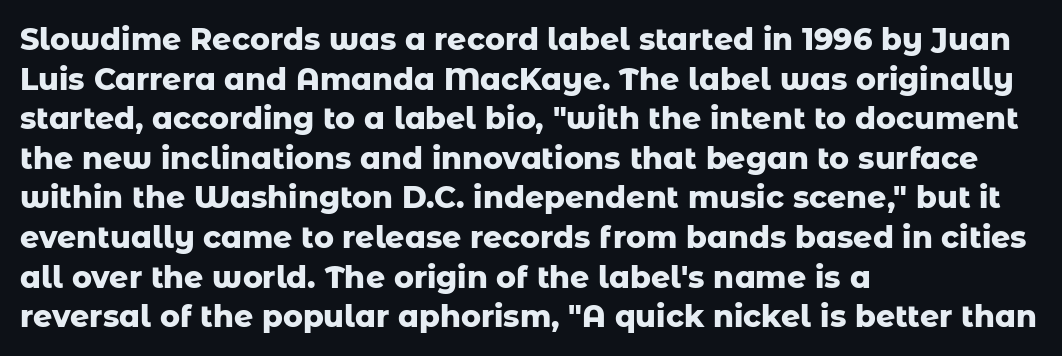
You could not count columns in this text — the font is proportionally spaced. The rendering uses a moderate line-height, typical for paragraphs. These lines carry a lot of weight — the face is fully bold. The words here are not underlined.
